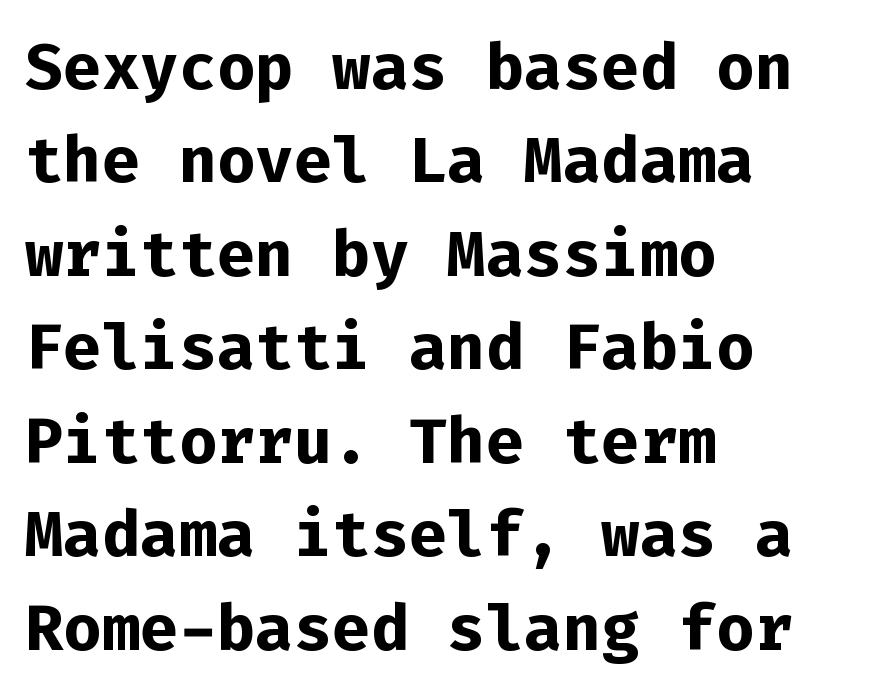
The image shows 64 px bold sans-serif type, upright, monospaced; set left-aligned, normal line spacing (1.46x), normal letter spacing, not underlined; low stroke contrast and a medium x-height.
